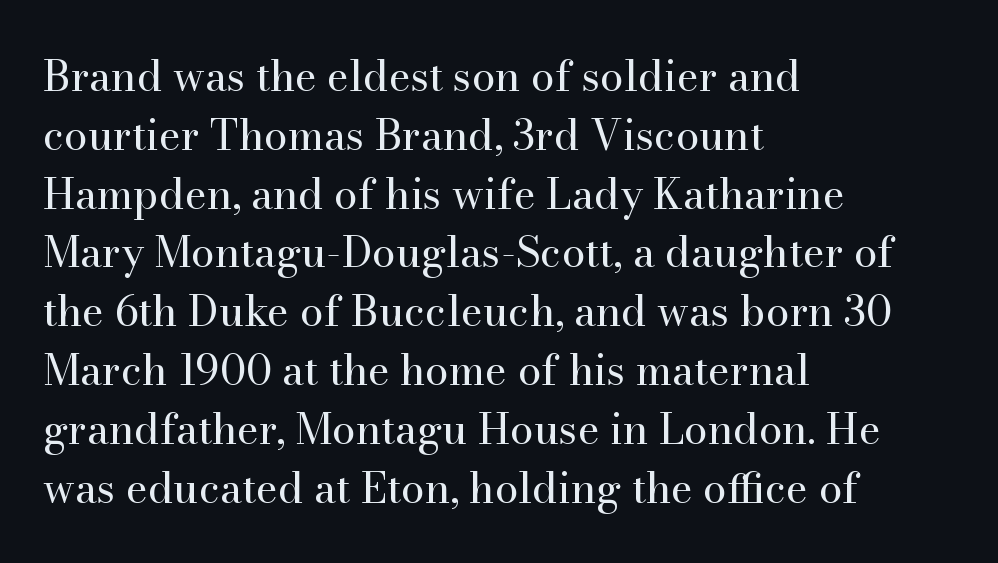
Think of a printed novel: that variable character pitch is what you see here. Baseline-to-baseline distance is the conventional proportion of letter height. This is serif lettering, the kind often seen in printed books. The lines are quadded left.
